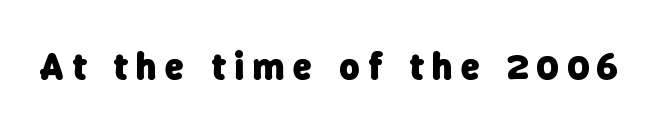
The image shows 38 px heavy sans-serif type; set unusually wide letter spacing (+0.23 em), not underlined; low stroke contrast and a medium x-height.
